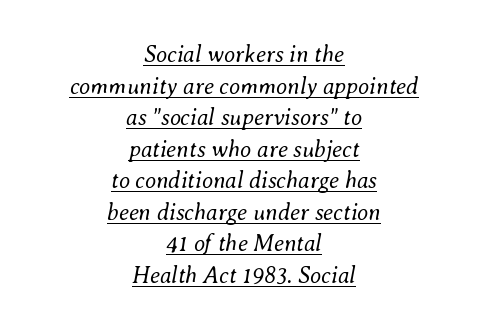
The image shows 23 px text type, italic (leaning right); set centered, normal line spacing (1.37x), normal letter spacing, underlined.
